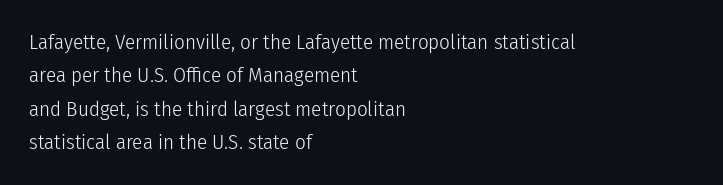
{"italic": "no", "bold": "no", "underline": "no", "align": "left", "line_spacing": "normal", "line_spacing_ratio": 1.59, "letter_spacing": "normal", "letter_spacing_em": 0.0, "glyph_px": 21}
